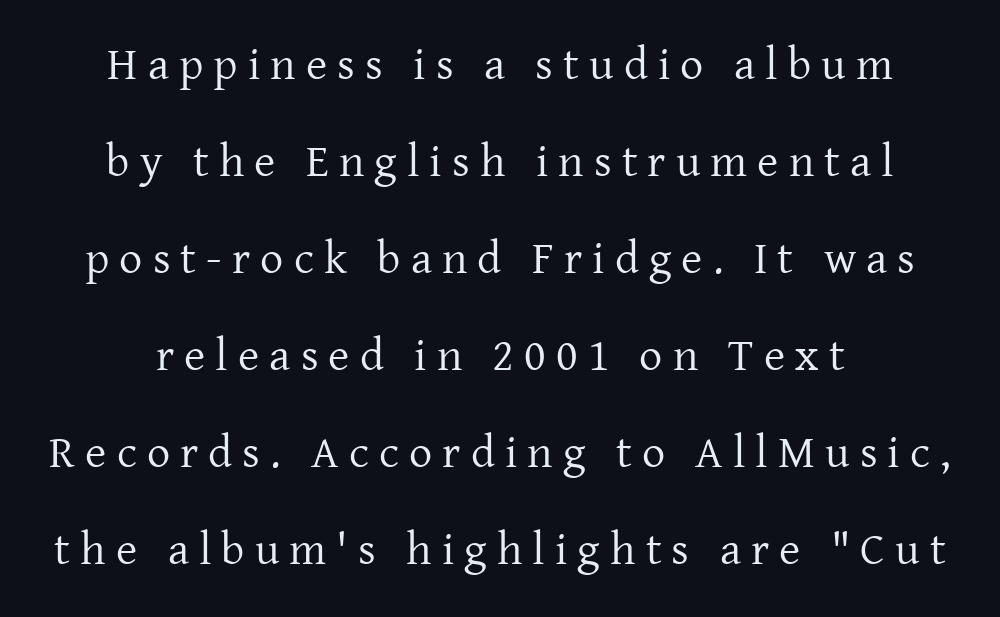
Q: Is the text bold? A: No.
Q: Is the text italic (slanted)? A: No, it is upright.
Q: Is the typeface a serif or a sans-serif typeface? A: Serif.
Q: Is the text underlined? A: No.
Q: How is the paragraph aligned? A: Centered.
Q: Is the spacing between letters normal or unusually wide? A: Unusually wide.
Q: Is the spacing between lines tight, normal or loose? A: Loose.
Q: Width (condensed, normal, or wide)? A: Normal.
Q: Stroke contrast? A: Low.
Q: x-height? A: Medium.
Q: Monospaced? A: No.
